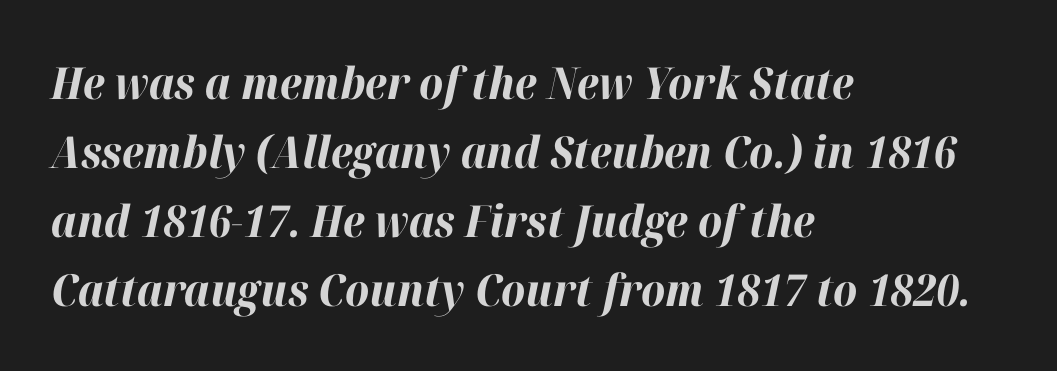
{"italic": "yes", "lean": "right", "slant_degrees": 12, "bold": "yes", "weight": "bold", "width": "normal", "stroke_contrast": "high", "x_height": "medium", "monospaced": "no", "underline": "no", "align": "left", "line_spacing": "normal", "line_spacing_ratio": 1.57, "letter_spacing": "normal", "letter_spacing_em": 0.0, "glyph_px": 44}
